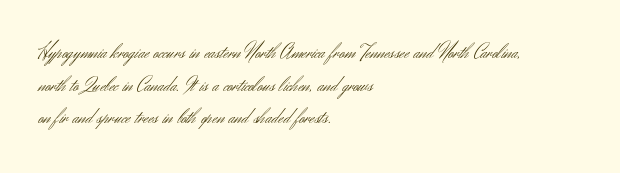
The image shows 21 px text type; set left-aligned, normal line spacing (1.55x), normal letter spacing, not underlined.
